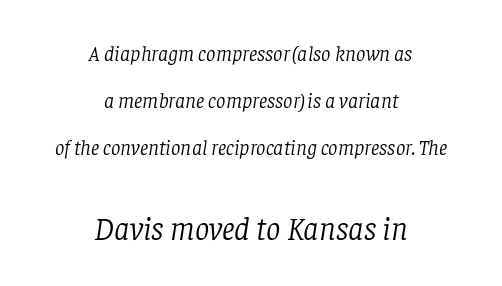
The image shows 32 px light serif type, italic (leaning right); set centered, loose line spacing (2.24x), normal letter spacing, not underlined; the second (bottom) block is 1.52x larger; low stroke contrast and a large x-height.
